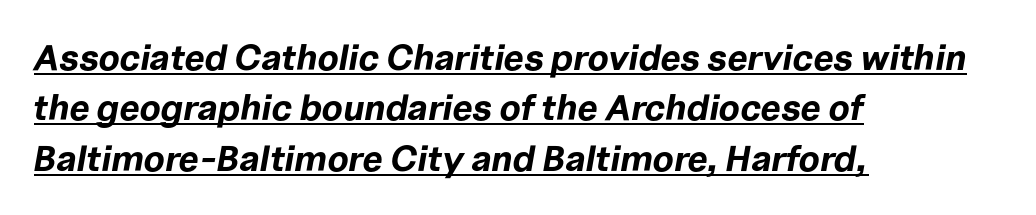
The image shows 36 px bold type, italic (leaning right); set left-aligned, normal line spacing (1.4x), normal letter spacing, underlined; low stroke contrast and a medium x-height.
